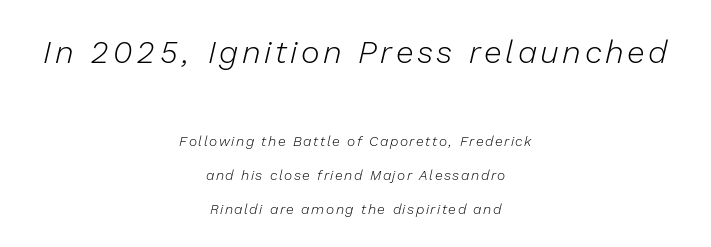
The image shows 32 px light type, italic (leaning right); set centered, loose line spacing (2.43x), not underlined; the first (top) block is 2.29x larger; low stroke contrast and a medium x-height.
